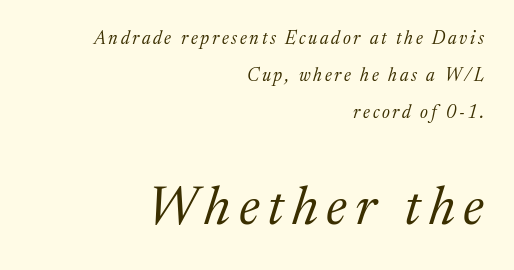
{"serif": "yes", "italic": "yes", "lean": "right", "slant_degrees": 17, "bold": "no", "weight": "regular", "width": "normal", "stroke_contrast": "medium", "x_height": "medium", "monospaced": "no", "underline": "no", "align": "right", "line_spacing": "loose", "line_spacing_ratio": 2.06, "larger_block": "second", "size_ratio": 3.0, "glyph_px": 54}
